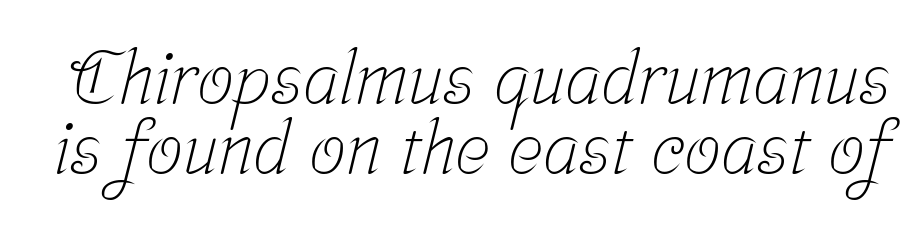
The image shows 73 px light, condensed serif type; set tight line spacing (0.96x), normal letter spacing, not underlined; low stroke contrast and a medium x-height.
